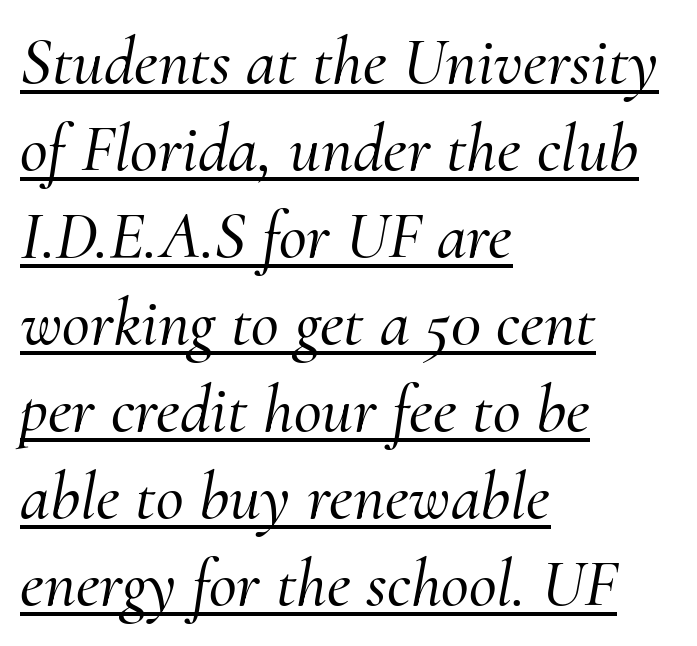
{"serif": "yes", "italic": "yes", "lean": "right", "slant_degrees": 10, "width": "normal", "stroke_contrast": "medium", "x_height": "small", "monospaced": "no", "underline": "yes", "align": "left", "line_spacing": "normal", "line_spacing_ratio": 1.28, "letter_spacing": "normal", "letter_spacing_em": 0.0, "glyph_px": 68}
